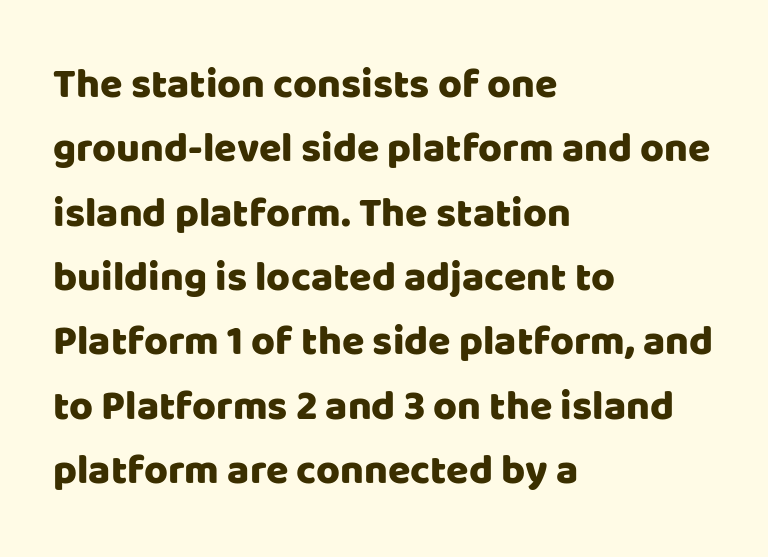
The image shows 41 px sans-serif type, upright; set left-aligned, normal line spacing (1.57x), normal letter spacing, not underlined; low stroke contrast and a large x-height.
